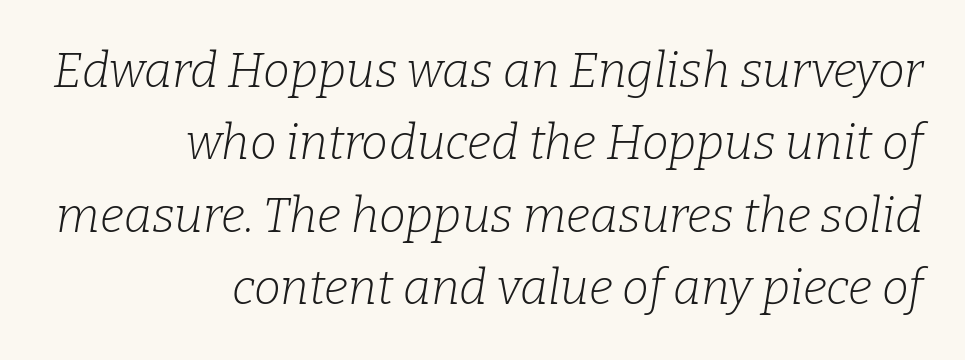
{"serif": "yes", "italic": "yes", "lean": "right", "slant_degrees": 9, "bold": "no", "weight": "light", "width": "normal", "stroke_contrast": "low", "x_height": "medium", "monospaced": "no", "underline": "no", "align": "right", "line_spacing": "normal", "line_spacing_ratio": 1.51, "letter_spacing": "normal", "letter_spacing_em": 0.0, "glyph_px": 48}
